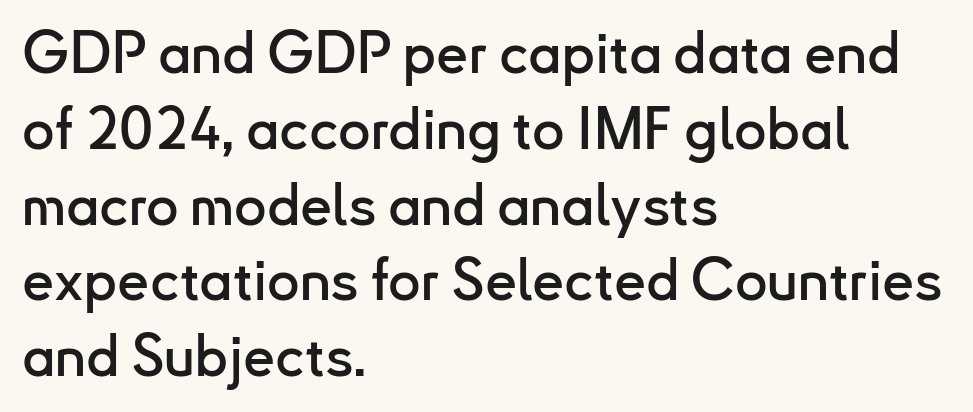
The typography opts for an upright posture over an oblique one. The baseline area is clear. Tracking here is standard; glyphs follow each other at the usual distance. Short and long lines alike share a common starting point at left. Quick note: interline space is typical.
